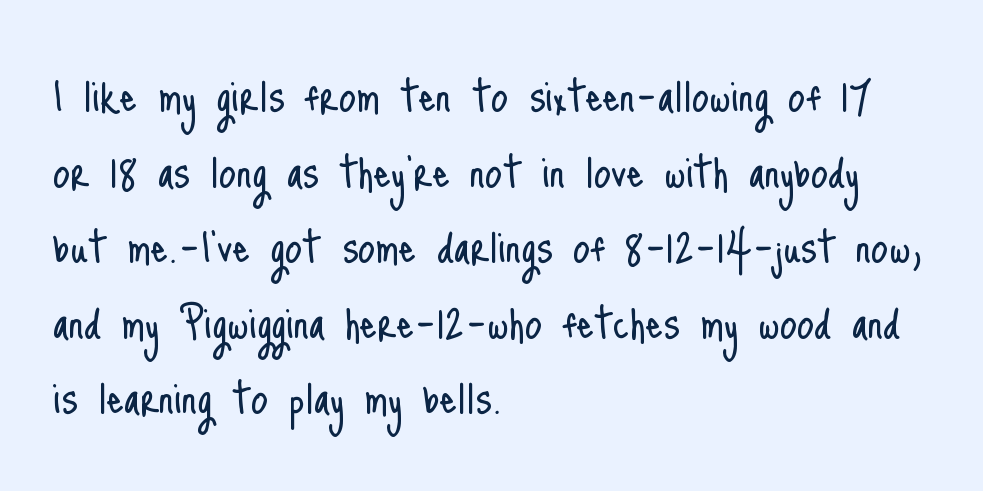
The image shows 54 px light, condensed sans-serif type, upright; set left-aligned, normal line spacing (1.4x), normal letter spacing, not underlined; low stroke contrast and a small x-height.
